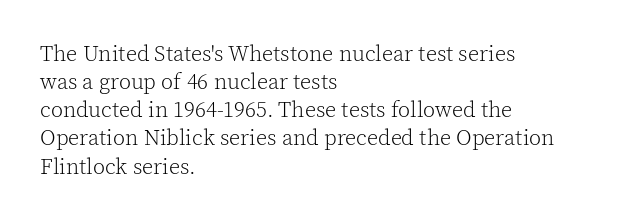
Normally led — the rows are evenly, conventionally spaced. Underlining? Definitely not there. The axis of the letterforms is exactly vertical. The passage is arranged the way most books set body copy — flush left. Default kerning and tracking; the words read as compact shapes.
